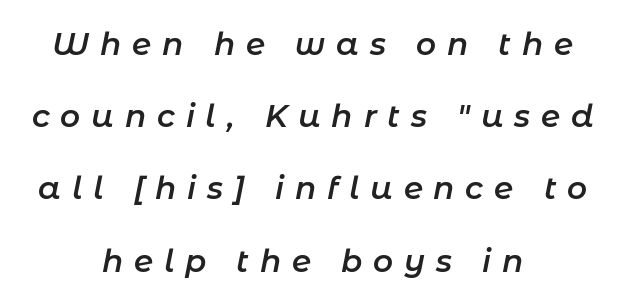
Q: Is the text bold? A: Semi-bold.
Q: Is the text italic (slanted)? A: Yes, it leans right by about 11 degrees.
Q: Is the text underlined? A: No.
Q: How is the paragraph aligned? A: Centered.
Q: Is the spacing between letters normal or unusually wide? A: Unusually wide.
Q: Is the spacing between lines tight, normal or loose? A: Loose.
Q: Width (condensed, normal, or wide)? A: Normal.
Q: Stroke contrast? A: Low.
Q: x-height? A: Medium.
Q: Monospaced? A: No.
